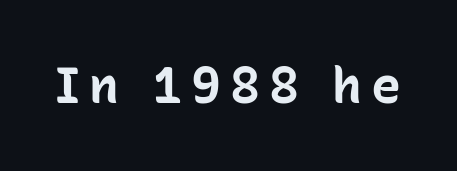
{"serif": "no", "italic": "no", "bold": "yes", "weight": "bold", "width": "normal", "stroke_contrast": "low", "x_height": "medium", "monospaced": "no", "underline": "no", "glyph_px": 50}
